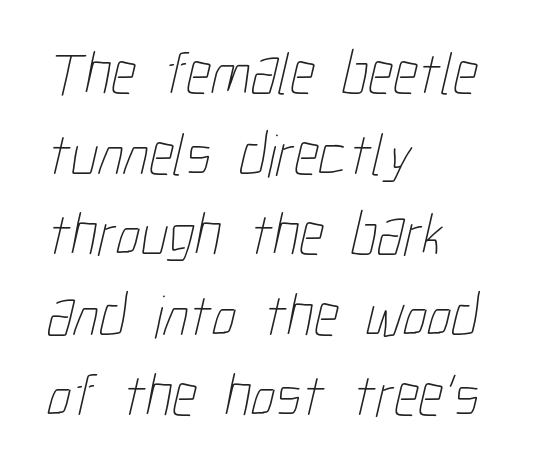
Q: Is the text bold? A: No.
Q: Is the text underlined? A: No.
Q: How is the paragraph aligned? A: Left-aligned.
Q: Is the spacing between letters normal or unusually wide? A: Normal.
Q: Is the spacing between lines tight, normal or loose? A: Normal.
Q: Width (condensed, normal, or wide)? A: Condensed.
Q: Stroke contrast? A: Low.
Q: x-height? A: Medium.
Q: Monospaced? A: No.
